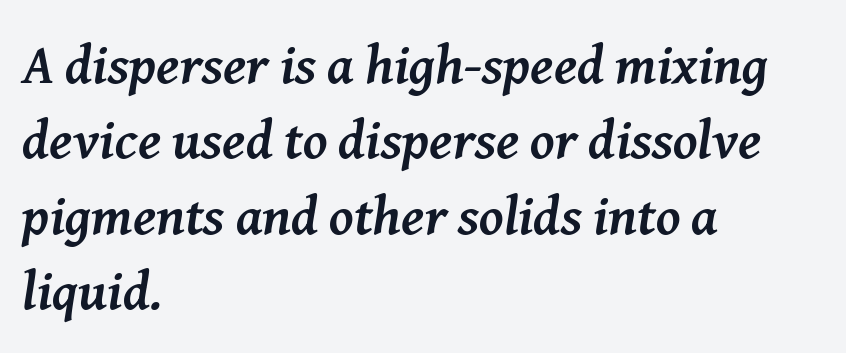
The image shows 55 px semibold serif type, italic (leaning right); set left-aligned, normal line spacing (1.37x), normal letter spacing, not underlined; medium stroke contrast and a medium x-height.
